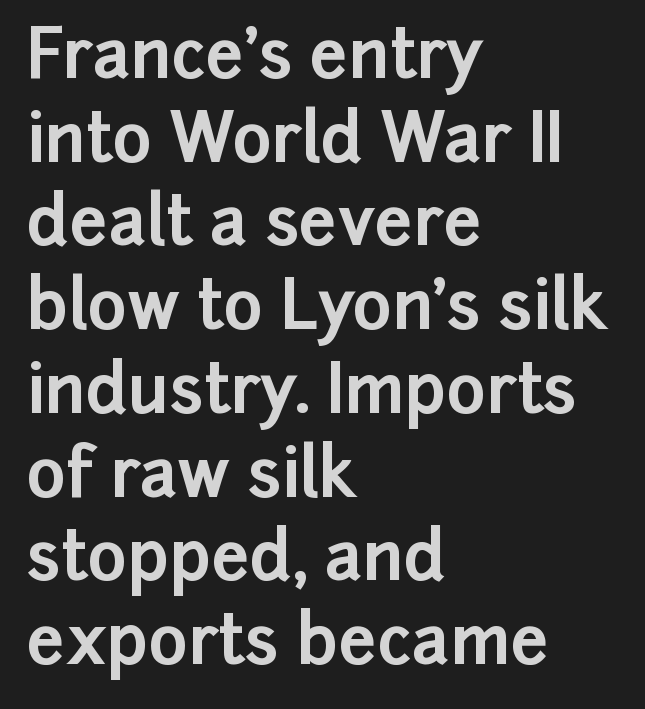
Q: Is the text bold? A: Yes.
Q: Is the text italic (slanted)? A: No, it is upright.
Q: Is the typeface a serif or a sans-serif typeface? A: Sans-serif.
Q: Is the text underlined? A: No.
Q: How is the paragraph aligned? A: Left-aligned.
Q: Is the spacing between letters normal or unusually wide? A: Normal.
Q: Is the spacing between lines tight, normal or loose? A: Normal.
Q: Width (condensed, normal, or wide)? A: Normal.
Q: Stroke contrast? A: Low.
Q: x-height? A: Medium.
Q: Monospaced? A: No.
